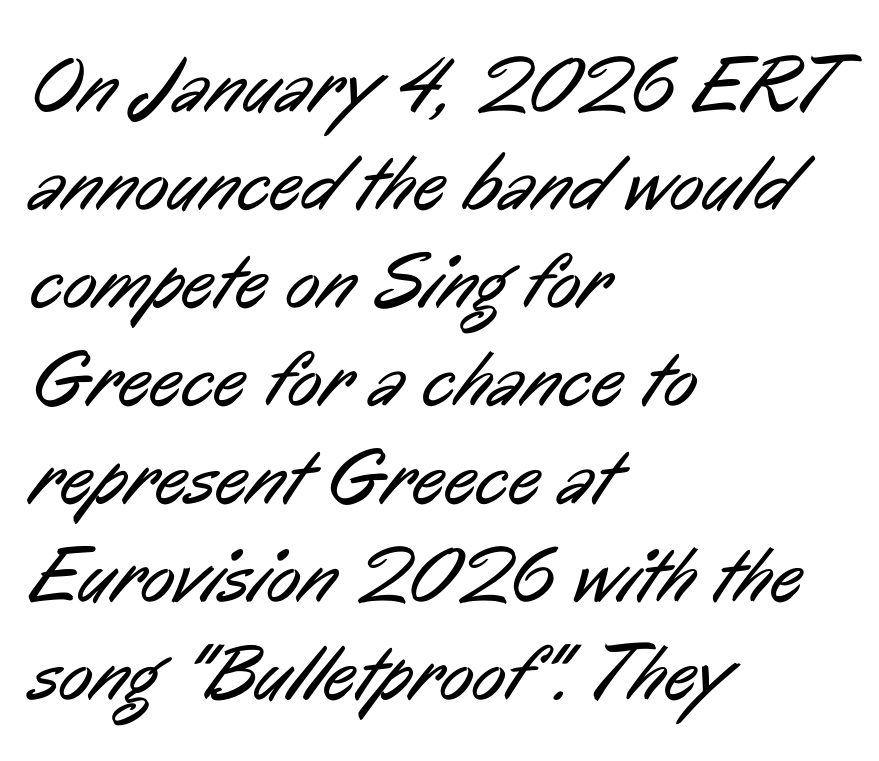
{"serif": "no", "bold": "no", "weight": "regular", "width": "condensed", "stroke_contrast": "low", "x_height": "medium", "monospaced": "no", "underline": "no", "align": "left", "line_spacing_ratio": 1.24, "letter_spacing": "normal", "letter_spacing_em": 0.0, "glyph_px": 79}
